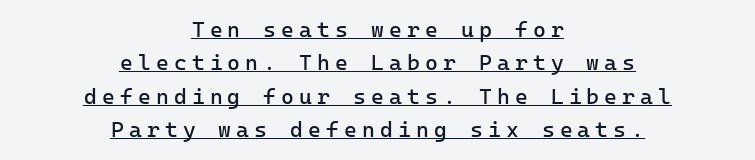
A student would call this center alignment; a typographer would say set centered. Caption: face not bold, strokes unweighted. Tracking value appears strongly positive — letters spread wide. This is underlined copy, the kind a proofreader might mark for attention. Regular leading. You can tell it's not italic because the verticals are truly vertical.
